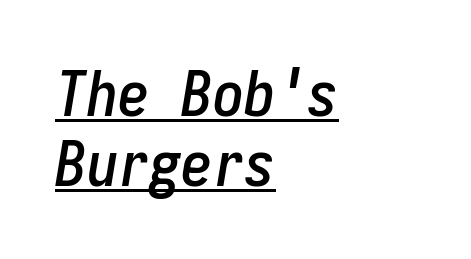
The image shows 63 px condensed type, italic (leaning right), monospaced; set left-aligned, tight line spacing (1.11x), normal letter spacing, underlined; low stroke contrast and a medium x-height.
